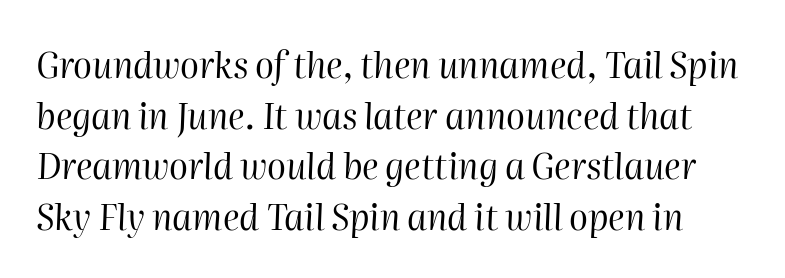
The typesetting does not lean heavy: it is not bold. Look at the tracking — it's just the regular setting, nothing added. These lines are rendered in a variable-pitch font. Yep, that's italic — everything's leaning.
